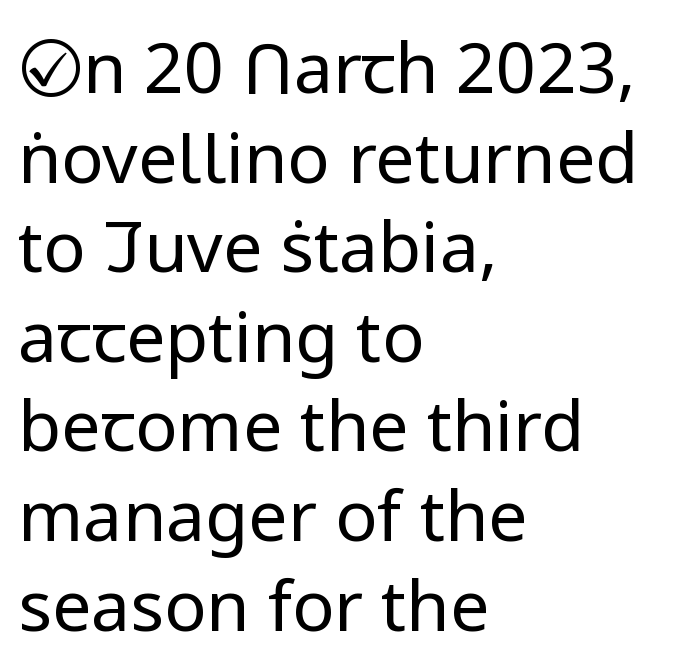
Q: Is the text bold? A: No.
Q: Is the text italic (slanted)? A: No, it is upright.
Q: Is the typeface a serif or a sans-serif typeface? A: Sans-serif.
Q: Is the text underlined? A: No.
Q: How is the paragraph aligned? A: Left-aligned.
Q: Is the spacing between letters normal or unusually wide? A: Normal.
Q: Is the spacing between lines tight, normal or loose? A: Normal.
Q: Width (condensed, normal, or wide)? A: Normal.
Q: Stroke contrast? A: Low.
Q: x-height? A: Medium.
Q: Monospaced? A: No.
